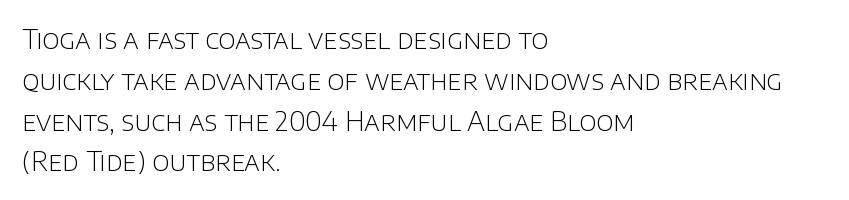
The image shows 26 px text type, upright; set left-aligned, normal line spacing (1.57x), normal letter spacing, not underlined.
